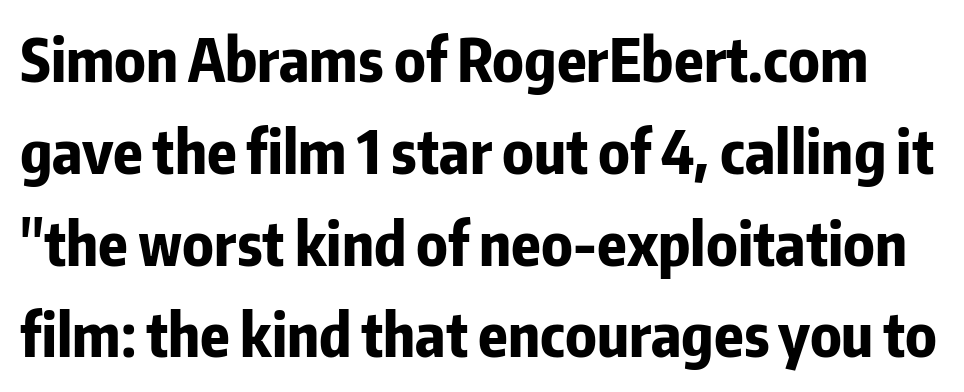
{"serif": "no", "italic": "no", "bold": "yes", "weight": "bold", "width": "condensed", "stroke_contrast": "low", "x_height": "medium", "monospaced": "no", "underline": "no", "line_spacing": "normal", "line_spacing_ratio": 1.53, "letter_spacing": "normal", "letter_spacing_em": 0.0, "glyph_px": 60}
